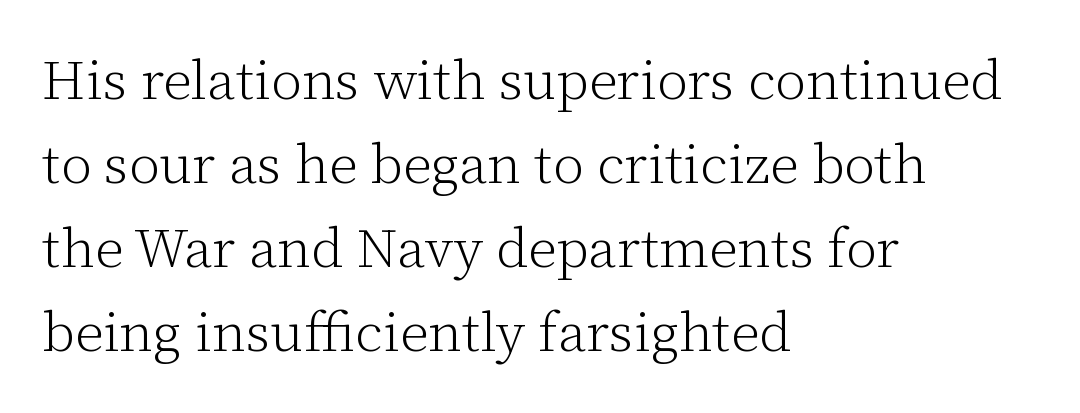
Q: Is the text bold? A: No.
Q: Is the text italic (slanted)? A: No, it is upright.
Q: Is the typeface a serif or a sans-serif typeface? A: Serif.
Q: Is the text underlined? A: No.
Q: How is the paragraph aligned? A: Left-aligned.
Q: Is the spacing between letters normal or unusually wide? A: Normal.
Q: Is the spacing between lines tight, normal or loose? A: Normal.
Q: Width (condensed, normal, or wide)? A: Normal.
Q: Stroke contrast? A: Low.
Q: x-height? A: Medium.
Q: Monospaced? A: No.
